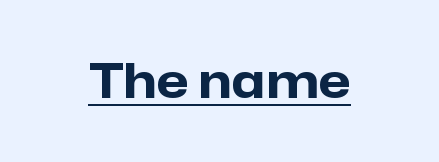
Q: Is the text bold? A: Yes.
Q: Is the text italic (slanted)? A: No, it is upright.
Q: Is the typeface a serif or a sans-serif typeface? A: Sans-serif.
Q: Is the text underlined? A: Yes.
Q: Is the spacing between letters normal or unusually wide? A: Normal.
Q: Width (condensed, normal, or wide)? A: Normal.
Q: Stroke contrast? A: Low.
Q: x-height? A: Medium.
Q: Monospaced? A: No.
